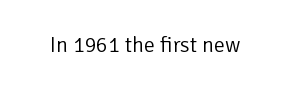
{"italic": "no", "bold": "no", "underline": "no", "letter_spacing": "normal", "letter_spacing_em": 0.0, "glyph_px": 22}
